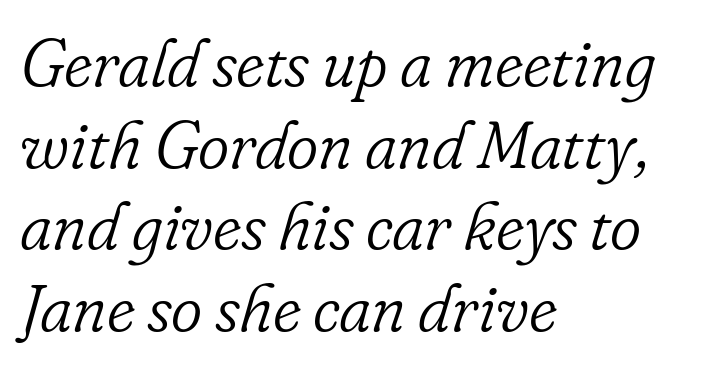
{"serif": "yes", "italic": "yes", "lean": "right", "slant_degrees": 16, "bold": "no", "weight": "light", "width": "normal", "stroke_contrast": "low", "x_height": "small", "monospaced": "no", "underline": "no", "align": "left", "line_spacing_ratio": 1.22, "letter_spacing": "normal", "letter_spacing_em": 0.0, "glyph_px": 67}
